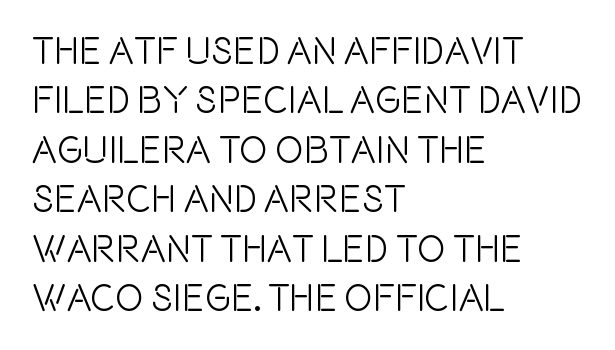
{"serif": "no", "italic": "no", "width": "condensed", "x_height": "large", "monospaced": "no", "underline": "no", "align": "left", "line_spacing": "normal", "line_spacing_ratio": 1.3, "letter_spacing": "normal", "letter_spacing_em": 0.0, "glyph_px": 38}
